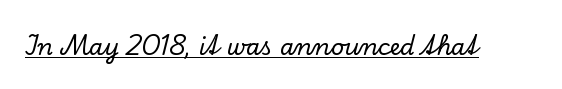
You can see a thin bar hugging the bottom of the glyphs. This rendering leaves character spacing at its baseline value.
